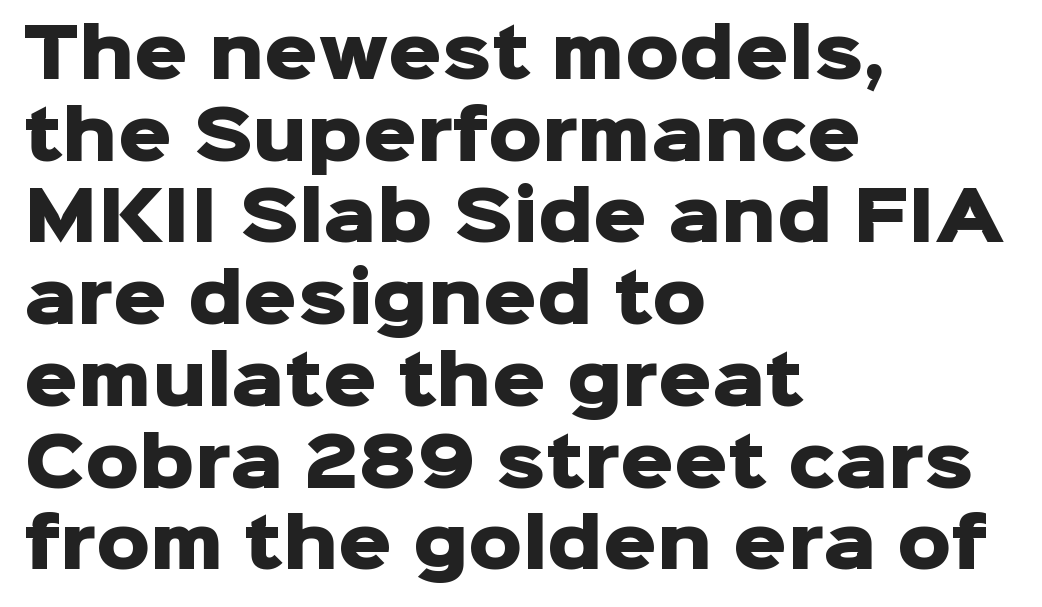
The image shows 67 px heavy sans-serif type, upright; set left-aligned, line spacing 1.22x, normal letter spacing, not underlined; low stroke contrast and a medium x-height.
